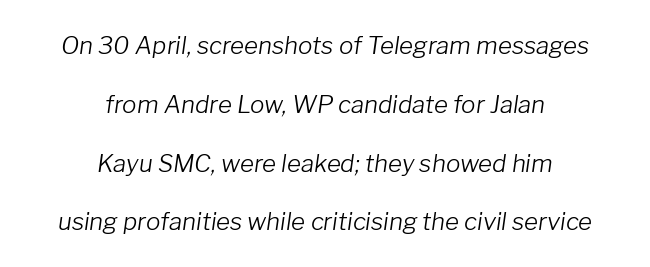
Q: Is the text bold? A: No.
Q: Is the text italic (slanted)? A: Yes, it leans right by about 8 degrees.
Q: Is the text underlined? A: No.
Q: How is the paragraph aligned? A: Centered.
Q: Is the spacing between letters normal or unusually wide? A: Normal.
Q: Is the spacing between lines tight, normal or loose? A: Loose.
